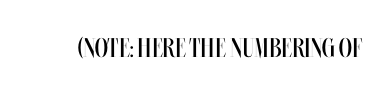
{"italic": "no", "bold": "no", "underline": "no", "letter_spacing": "normal", "letter_spacing_em": 0.0, "glyph_px": 27}
